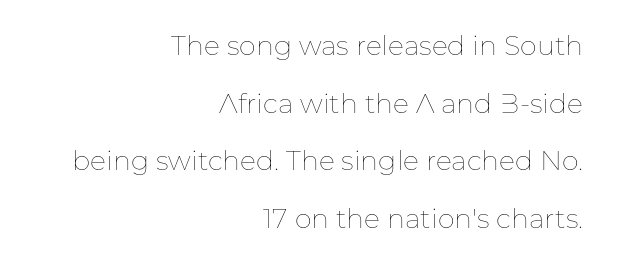
Right-aligned paragraph, ragged on the left. No italicization has been applied; the sample stays upright. The block of text is sparse from top to bottom, with ample space between rows. The typesetting does not lean heavy: it is not bold.
